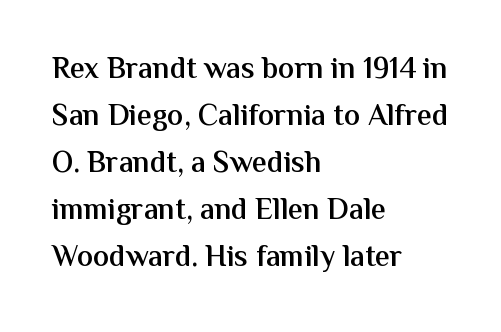
Nope, no serifs anywhere on these letters. The rendering uses natural spacing where letterforms have individual widths. These lines sit exactly where default settings would place them. Honestly, the letter spacing is just normal — you wouldn't notice it.
